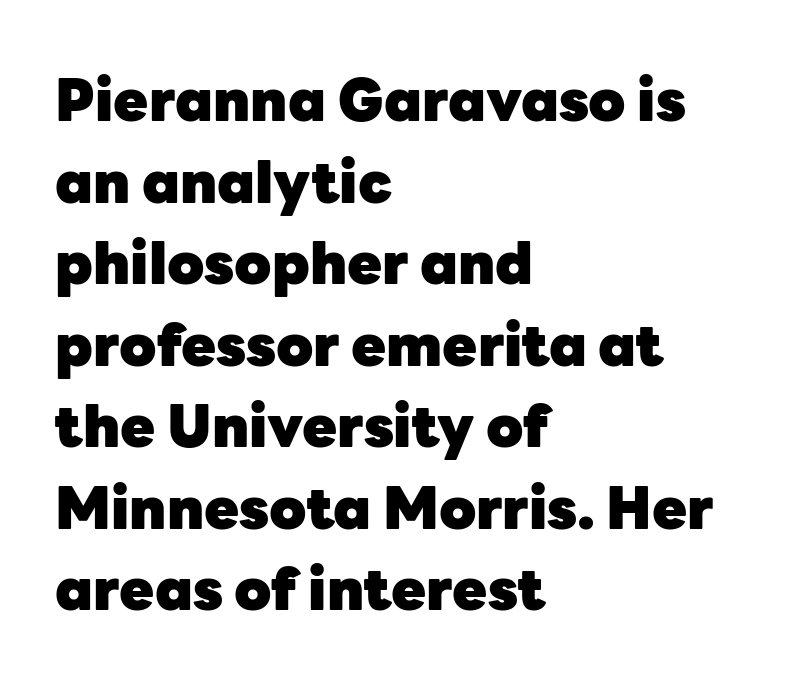
The image shows 57 px heavy sans-serif type, upright; set left-aligned, normal line spacing (1.43x), normal letter spacing, not underlined; low stroke contrast and a medium x-height.
